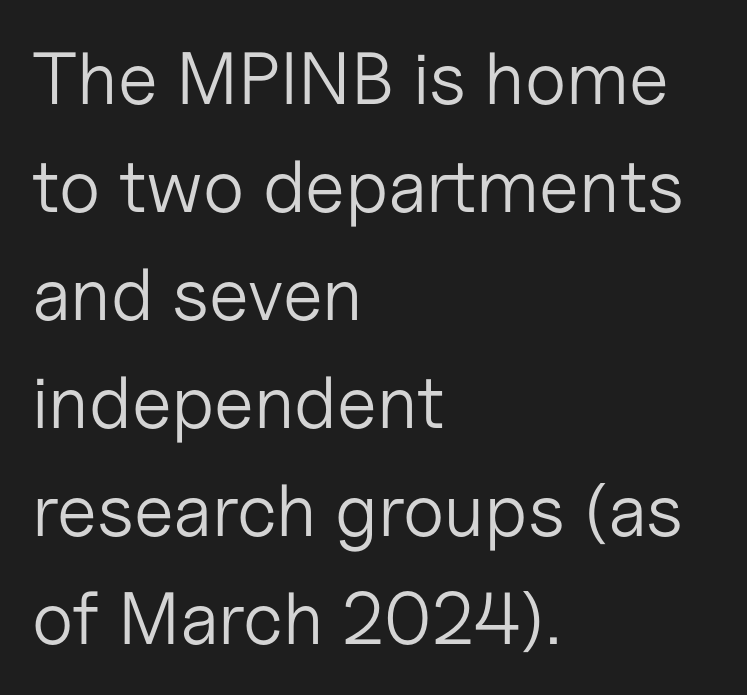
{"serif": "no", "italic": "no", "bold": "no", "weight": "light", "width": "normal", "stroke_contrast": "low", "x_height": "medium", "monospaced": "no", "underline": "no", "align": "left", "line_spacing": "normal", "line_spacing_ratio": 1.46, "letter_spacing": "normal", "letter_spacing_em": 0.0, "glyph_px": 74}
